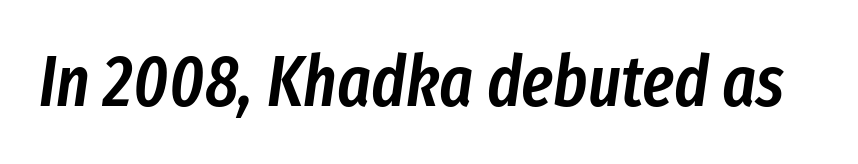
The image shows 71 px semibold, condensed type, italic (leaning right); set normal letter spacing, not underlined; low stroke contrast and a medium x-height.
